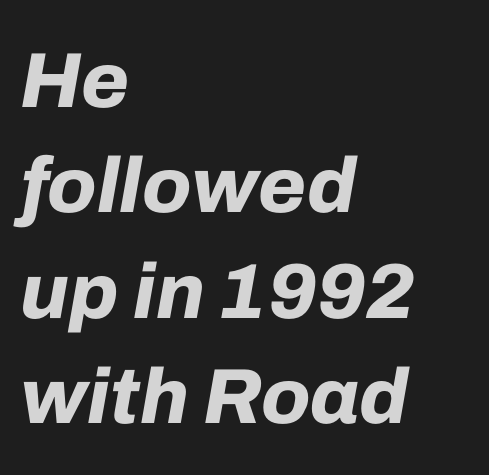
The image shows 78 px bold type, italic (leaning right); set left-aligned, normal line spacing (1.35x), normal letter spacing, not underlined; low stroke contrast and a medium x-height.
